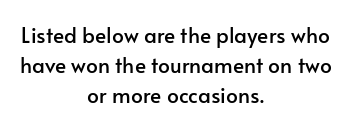
Q: Is the text italic (slanted)? A: No, it is upright.
Q: Is the text underlined? A: No.
Q: How is the paragraph aligned? A: Centered.
Q: Is the spacing between letters normal or unusually wide? A: Normal.
Q: Is the spacing between lines tight, normal or loose? A: Normal.
